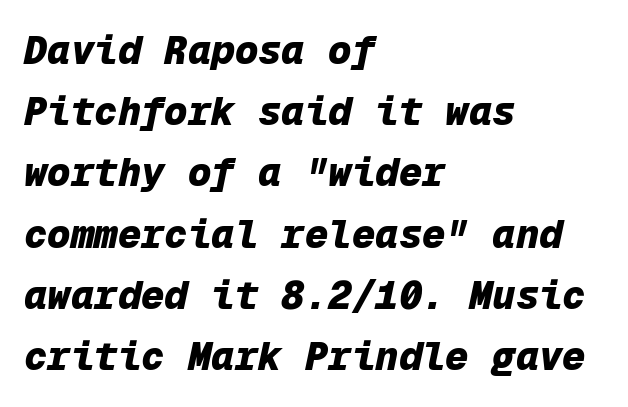
One glance says typical: line gaps are just what's usual. The space directly below the letters is spotless. Characters follow at the spacing the type designer built in. Fixed-width glyphs throughout — classic coding-font behaviour.
